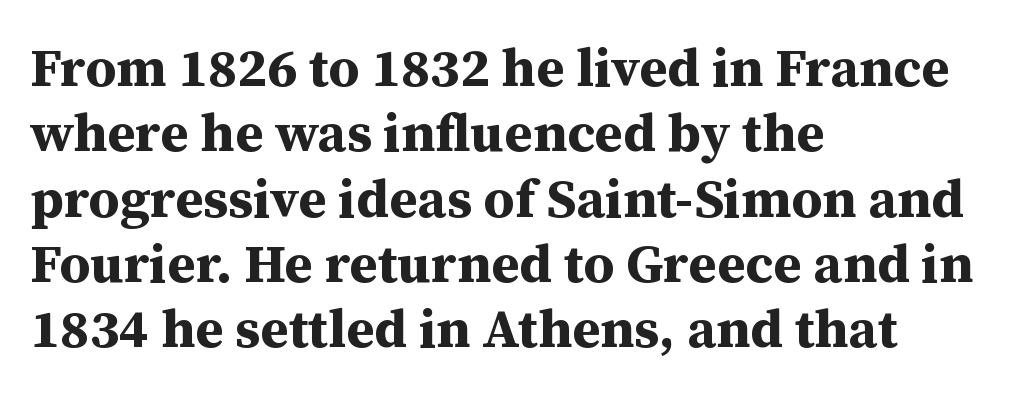
The image shows 54 px bold serif type, upright; set left-aligned, line spacing 1.21x, normal letter spacing, not underlined; medium stroke contrast and a medium x-height.
